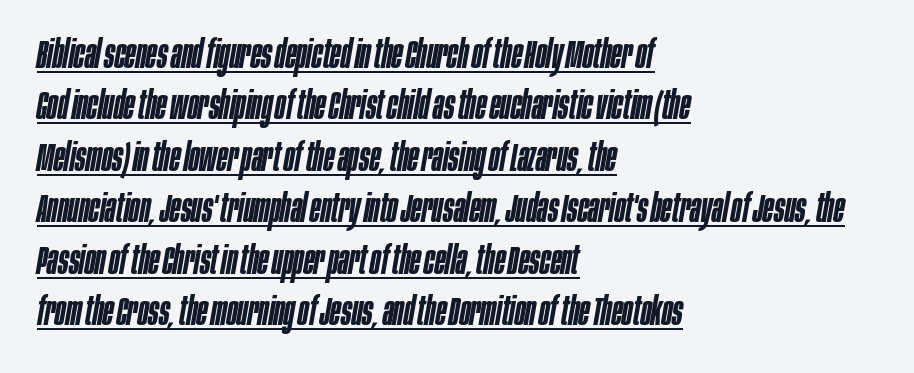
The image shows 39 px semibold, condensed type, italic (leaning right); set left-aligned, normal line spacing (1.32x), normal letter spacing, underlined; low stroke contrast and a large x-height.
